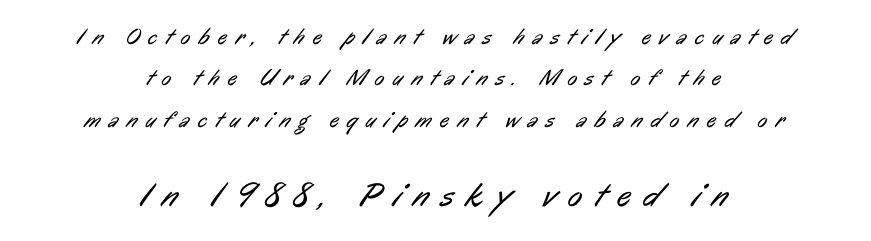
Larger block? The one below; the one above is distinctly smaller. Serifs: no, the terminals of the letterforms are clean. Character widths vary here, with narrow letters taking less room than wide ones. Observe the wide spacing: letters keep a clear distance from each other. Underline: absent.
